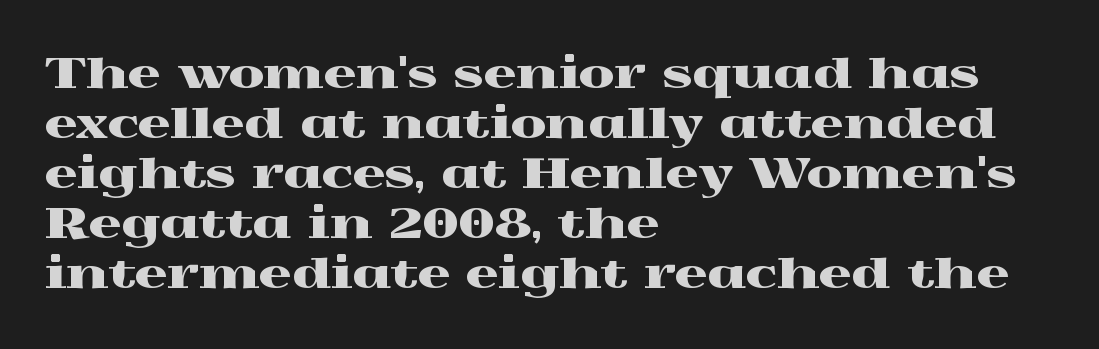
Q: Is the text italic (slanted)? A: No, it is upright.
Q: Is the typeface a serif or a sans-serif typeface? A: Serif.
Q: Is the text underlined? A: No.
Q: How is the paragraph aligned? A: Left-aligned.
Q: Is the spacing between letters normal or unusually wide? A: Normal.
Q: Width (condensed, normal, or wide)? A: Wide.
Q: x-height? A: Medium.
Q: Monospaced? A: No.
